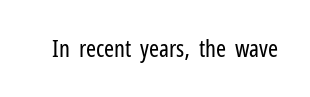
The image shows 24 px text type, upright; set normal letter spacing, not underlined.
